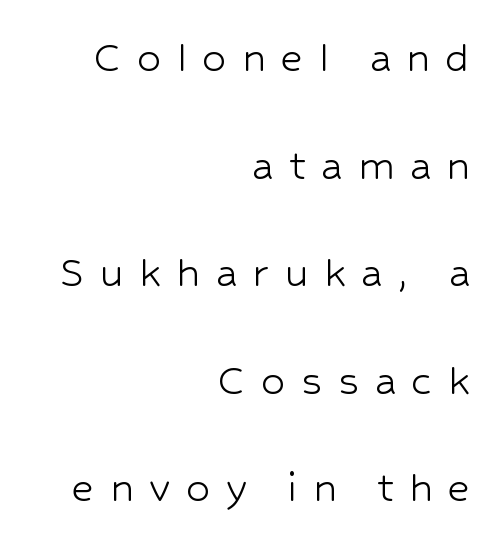
The image shows 48 px light sans-serif type, upright; set right-aligned, loose line spacing (2.24x), unusually wide letter spacing (+0.32 em), not underlined; low stroke contrast and a medium x-height.
